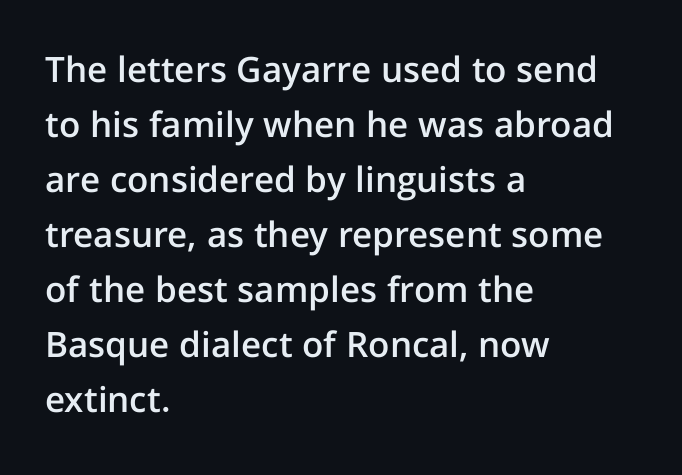
The image shows 35 px semibold sans-serif type, upright; set left-aligned, normal line spacing (1.57x), normal letter spacing, not underlined; low stroke contrast and a medium x-height.
